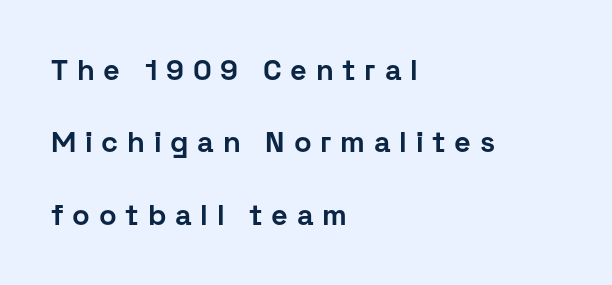
{"serif": "no", "italic": "no", "bold": "yes", "weight": "bold", "width": "normal", "stroke_contrast": "low", "x_height": "medium", "monospaced": "no", "underline": "no", "align": "left", "line_spacing": "loose", "line_spacing_ratio": 2.5, "letter_spacing": "wide", "letter_spacing_em": 0.3, "glyph_px": 29}
